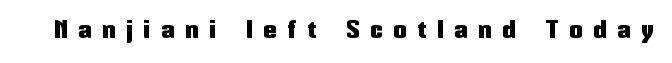
Upright lettering throughout. Compared with typical body copy, the letter spacing here is much looser. Check under the words: just untouched page.
